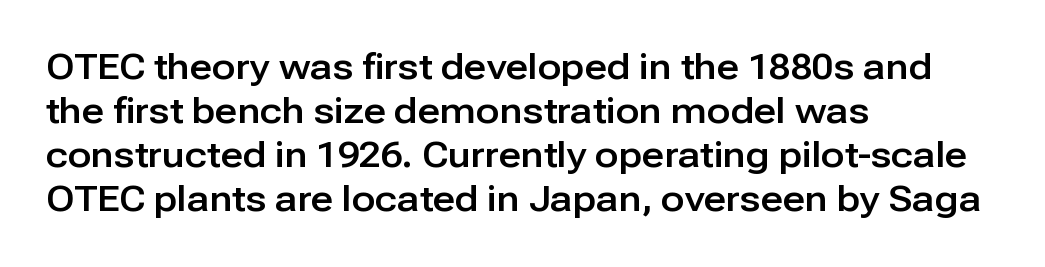
Q: Is the text italic (slanted)? A: No, it is upright.
Q: Is the typeface a serif or a sans-serif typeface? A: Sans-serif.
Q: Is the text underlined? A: No.
Q: How is the paragraph aligned? A: Left-aligned.
Q: Is the spacing between letters normal or unusually wide? A: Normal.
Q: Is the spacing between lines tight, normal or loose? A: Normal.
Q: Width (condensed, normal, or wide)? A: Normal.
Q: Stroke contrast? A: Low.
Q: x-height? A: Medium.
Q: Monospaced? A: No.
